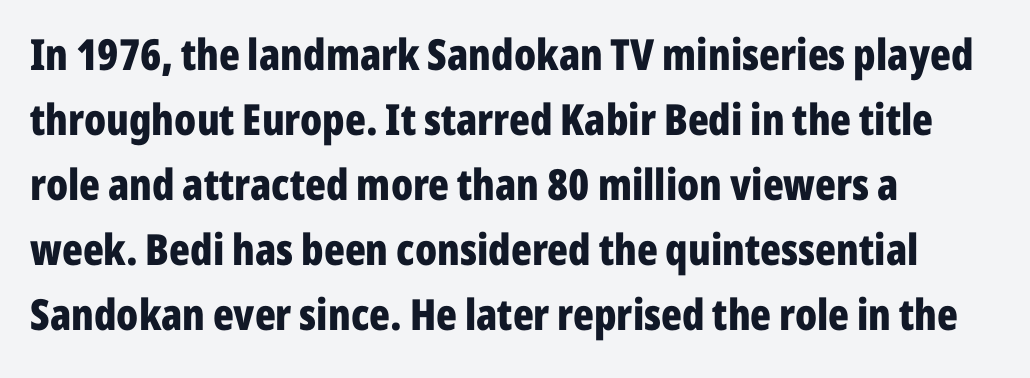
The image shows 43 px bold, condensed sans-serif type, upright; set left-aligned, normal line spacing (1.51x), normal letter spacing, not underlined; low stroke contrast and a medium x-height.
